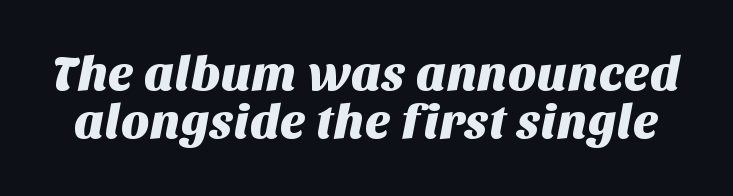
Q: Is the typeface a serif or a sans-serif typeface? A: Sans-serif.
Q: Is the text underlined? A: No.
Q: Is the spacing between letters normal or unusually wide? A: Normal.
Q: Is the spacing between lines tight, normal or loose? A: Tight.
Q: Width (condensed, normal, or wide)? A: Normal.
Q: Stroke contrast? A: Medium.
Q: x-height? A: Large.
Q: Monospaced? A: No.
